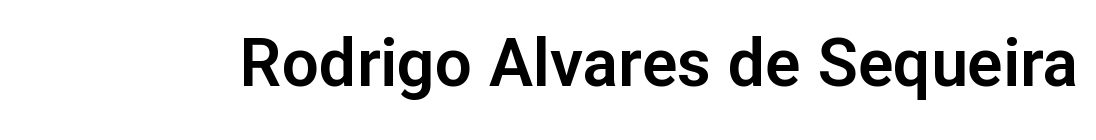
{"serif": "no", "italic": "no", "width": "normal", "stroke_contrast": "low", "x_height": "medium", "monospaced": "no", "underline": "no", "letter_spacing": "normal", "letter_spacing_em": 0.0, "glyph_px": 66}
